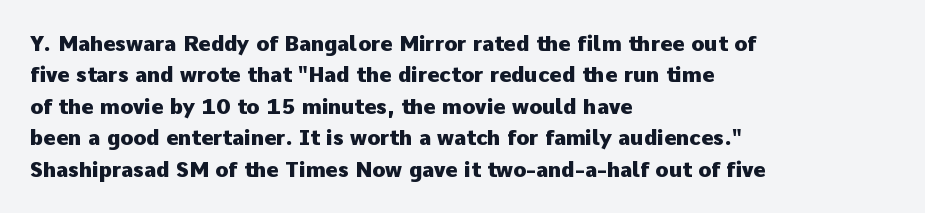
Q: Is the text bold? A: Yes.
Q: Is the text italic (slanted)? A: No, it is upright.
Q: Is the text underlined? A: No.
Q: How is the paragraph aligned? A: Left-aligned.
Q: Is the spacing between letters normal or unusually wide? A: Normal.
Q: Is the spacing between lines tight, normal or loose? A: Normal.
